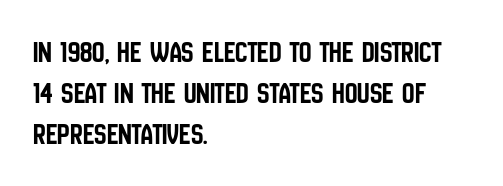
Q: Is the text italic (slanted)? A: No, it is upright.
Q: Is the typeface a serif or a sans-serif typeface? A: Sans-serif.
Q: Is the text underlined? A: No.
Q: How is the paragraph aligned? A: Left-aligned.
Q: Is the spacing between letters normal or unusually wide? A: Normal.
Q: Is the spacing between lines tight, normal or loose? A: Normal.
Q: Width (condensed, normal, or wide)? A: Condensed.
Q: Stroke contrast? A: Low.
Q: x-height? A: Large.
Q: Monospaced? A: No.
